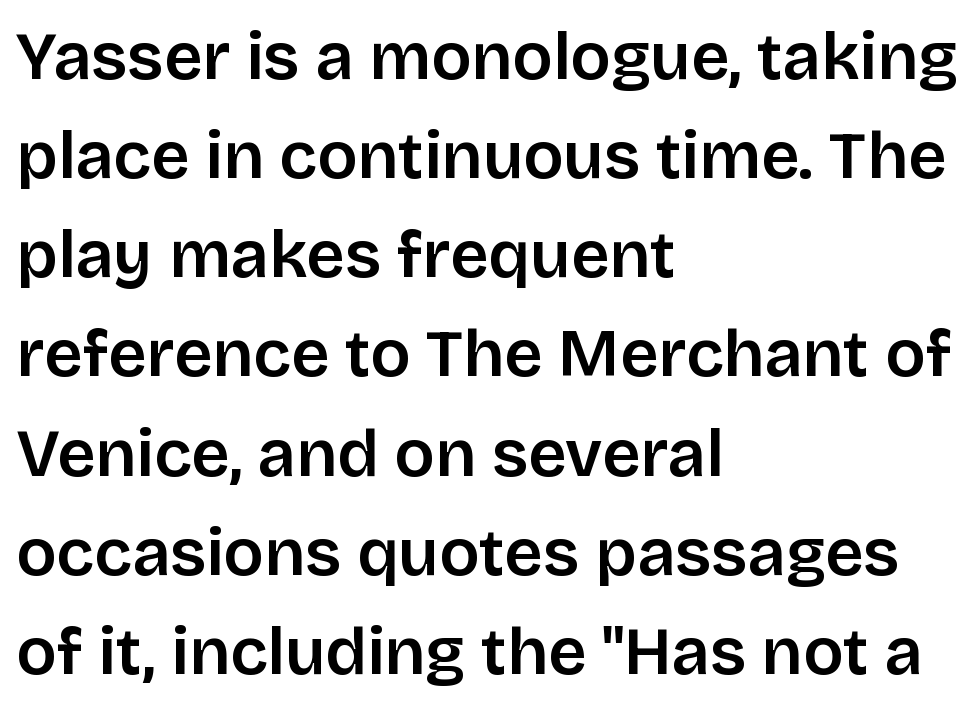
{"serif": "no", "italic": "no", "width": "normal", "stroke_contrast": "low", "x_height": "large", "monospaced": "no", "underline": "no", "align": "left", "line_spacing": "normal", "line_spacing_ratio": 1.48, "letter_spacing": "normal", "letter_spacing_em": 0.0, "glyph_px": 67}
